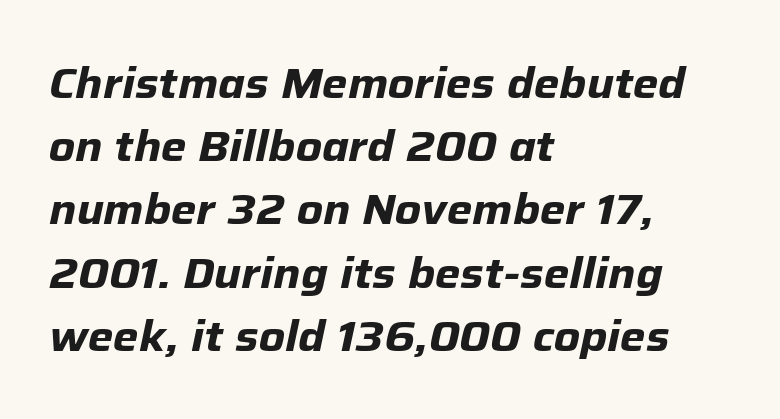
{"italic": "yes", "lean": "right", "slant_degrees": 12, "bold": "yes", "weight": "bold", "width": "normal", "stroke_contrast": "low", "x_height": "medium", "monospaced": "no", "underline": "no", "align": "left", "line_spacing": "normal", "line_spacing_ratio": 1.47, "letter_spacing": "normal", "letter_spacing_em": 0.0, "glyph_px": 43}
